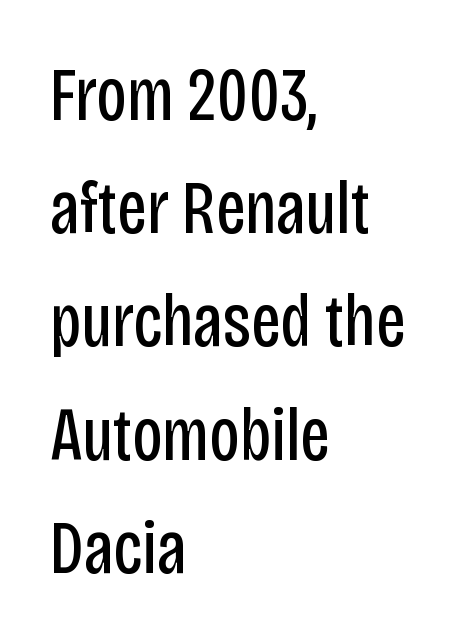
Descenders hang freely into open space. The text block is weighted toward the left margin, trailing off unevenly rightward. Reading down the column, the eye jumps a familiar distance to each next line. Is this a sans? Yes — the strokes have no serifs. Honestly, the letter spacing is just normal — you wouldn't notice it. The lettering stays uniformly vertical, giving the passage a roman look.
